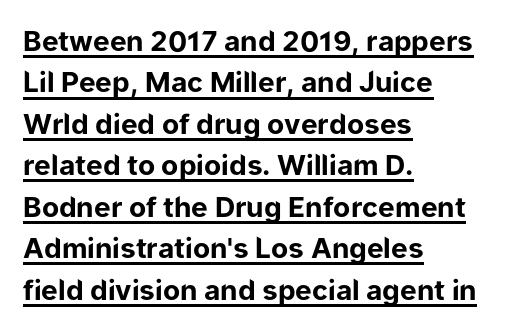
{"serif": "no", "italic": "no", "bold": "yes", "weight": "bold", "width": "normal", "stroke_contrast": "low", "x_height": "medium", "monospaced": "no", "underline": "yes", "align": "left", "line_spacing": "normal", "line_spacing_ratio": 1.48, "letter_spacing": "normal", "letter_spacing_em": 0.0, "glyph_px": 28}
